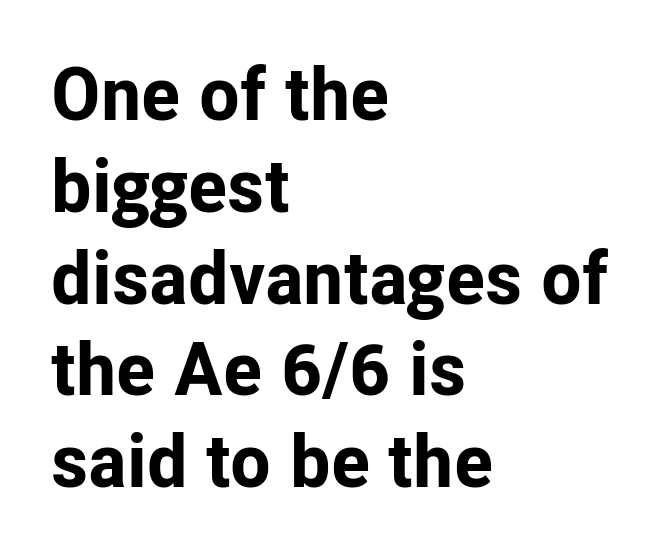
The letters sit at their default tracking, neither squeezed nor spread. Stroke thickness is high; the sample reads as a true bold. These lines were composed using upright roman letters. Here the designer chose a conventional face with non-uniform glyph widths. A typesetter would label this face a sans. The lines in this sample share a left origin and differ only in where they stop.
